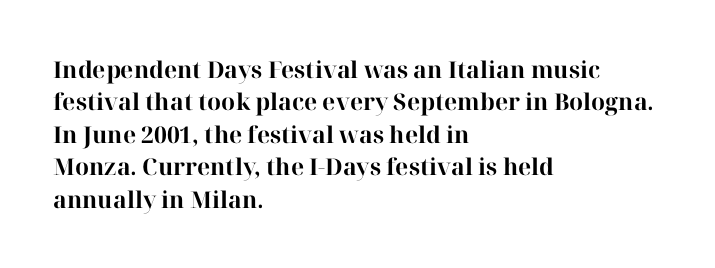
The space directly below the letters is spotless. A dark, heavy texture on the line: the type is bold. Every row of glyphs begins at an identical x-position on the left. Posture: vertical.
